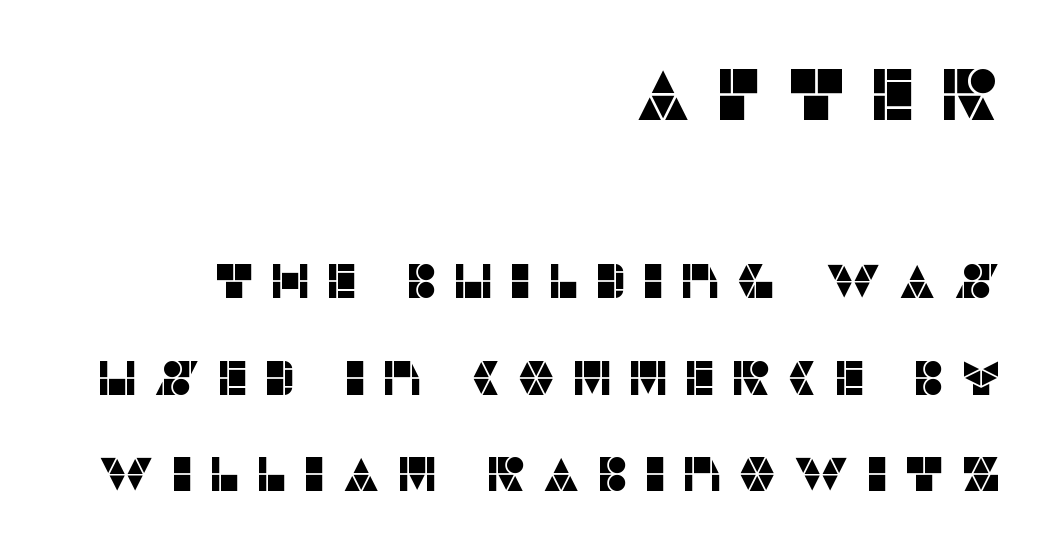
Interline gaps are noticeably wide in this sample. Descender tails drop into unmarked territory. This layout puts the oversized block above and the modest block below. One-word summary of the alignment: right.
